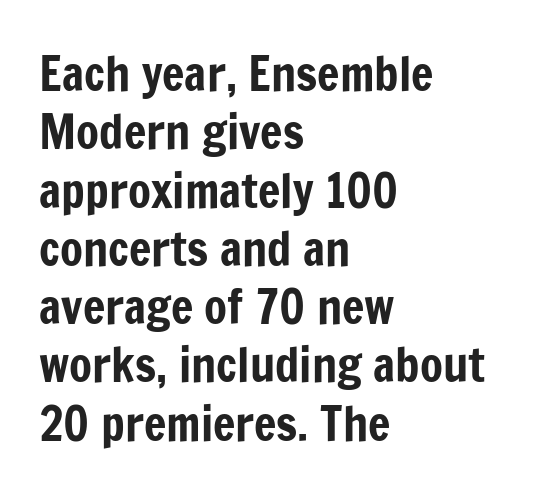
The image shows 47 px condensed sans-serif type, upright; set left-aligned, line spacing 1.24x, normal letter spacing, not underlined; low stroke contrast and a medium x-height.
